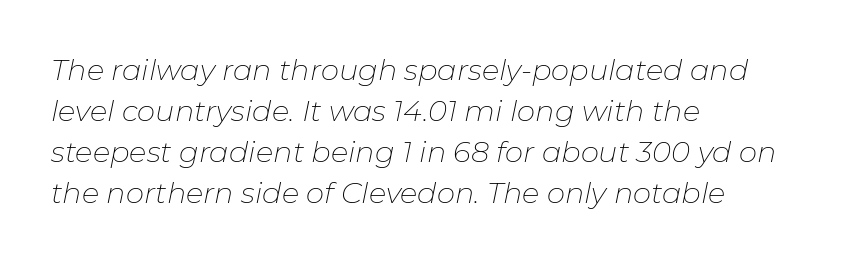
The image shows 29 px thin type, italic (leaning right); set left-aligned, normal line spacing (1.41x), normal letter spacing, not underlined; low stroke contrast and a medium x-height.
